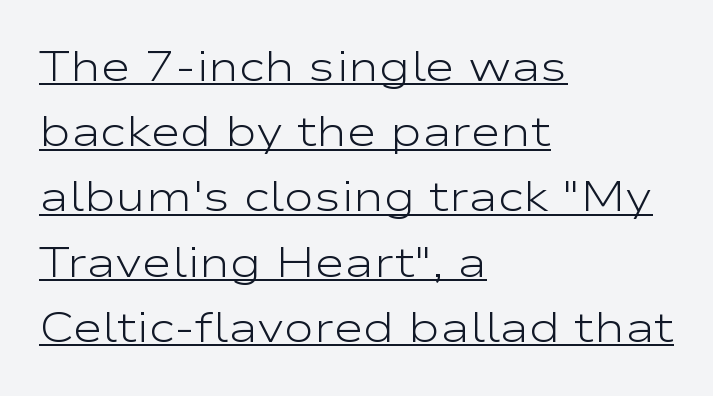
{"serif": "no", "italic": "no", "bold": "no", "weight": "light", "width": "wide", "stroke_contrast": "low", "x_height": "medium", "monospaced": "no", "underline": "yes", "align": "left", "line_spacing": "normal", "line_spacing_ratio": 1.59, "letter_spacing": "normal", "letter_spacing_em": 0.0, "glyph_px": 41}
